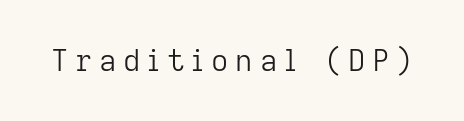
{"serif": "no", "italic": "no", "bold": "no", "weight": "light", "width": "normal", "stroke_contrast": "low", "x_height": "medium", "monospaced": "no", "underline": "no", "letter_spacing": "wide", "letter_spacing_em": 0.23, "glyph_px": 30}
